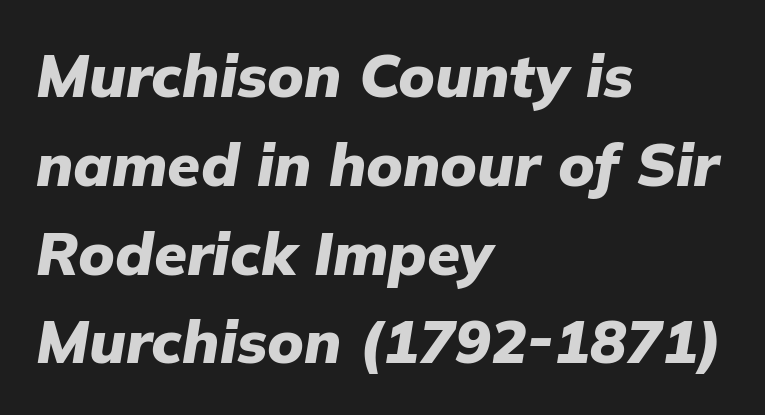
Q: Is the text bold? A: Yes.
Q: Is the text italic (slanted)? A: Yes, it leans right by about 9 degrees.
Q: Is the text underlined? A: No.
Q: How is the paragraph aligned? A: Left-aligned.
Q: Is the spacing between letters normal or unusually wide? A: Normal.
Q: Is the spacing between lines tight, normal or loose? A: Normal.
Q: Width (condensed, normal, or wide)? A: Normal.
Q: Stroke contrast? A: Low.
Q: x-height? A: Medium.
Q: Monospaced? A: No.
